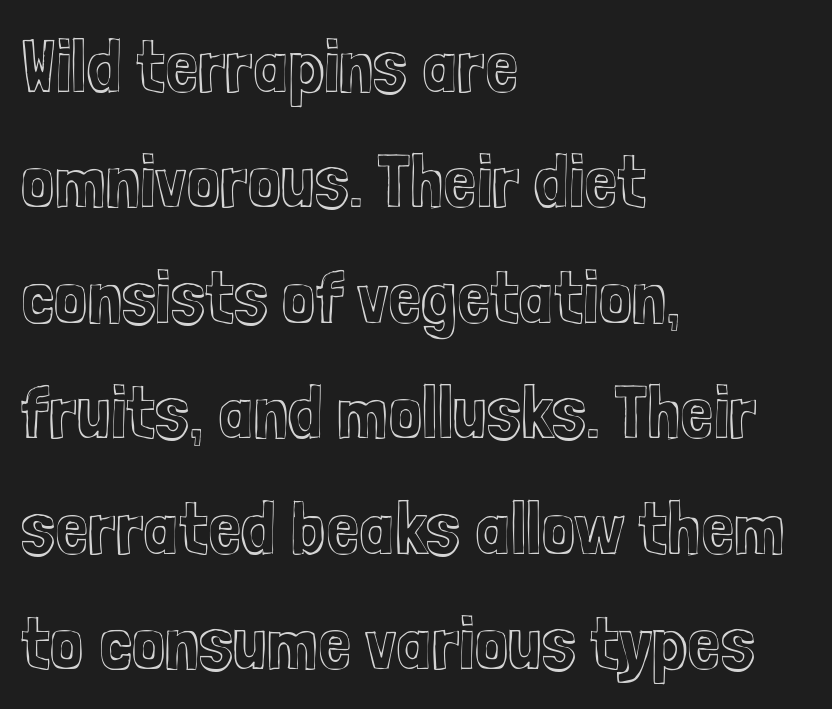
The image shows 75 px condensed type, upright; set left-aligned, normal line spacing (1.54x), normal letter spacing, not underlined; a medium x-height.
